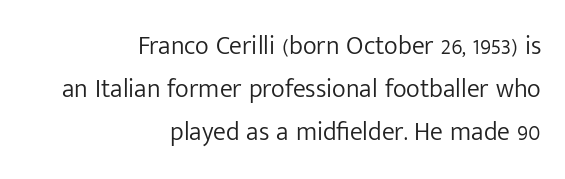
{"italic": "no", "bold": "no", "underline": "no", "align": "right", "line_spacing": "normal", "line_spacing_ratio": 1.66, "letter_spacing": "normal", "letter_spacing_em": 0.0, "glyph_px": 26}
